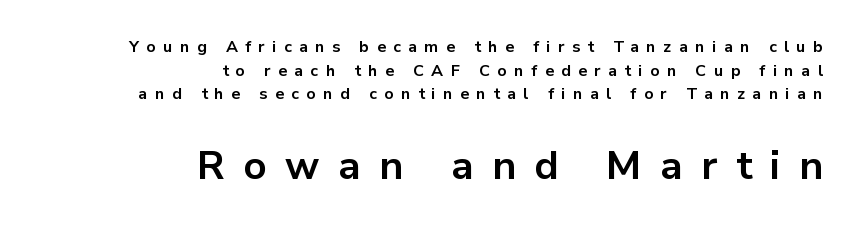
Tracking here is generous; glyphs stand well apart from one another. Vertical spacing — default. You'd pick this weight for a headline — it's a proper bold. Looks like regular typesetting: each glyph gets only the width it needs. The text was rendered using a sans face with plain stroke endings.
